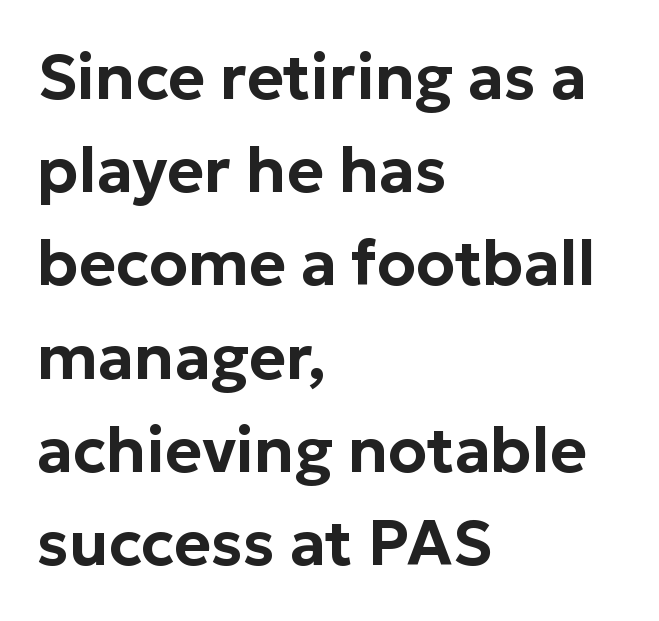
{"serif": "no", "italic": "no", "width": "normal", "stroke_contrast": "low", "x_height": "medium", "monospaced": "no", "underline": "no", "align": "left", "line_spacing": "normal", "line_spacing_ratio": 1.48, "letter_spacing": "normal", "letter_spacing_em": 0.0, "glyph_px": 63}
